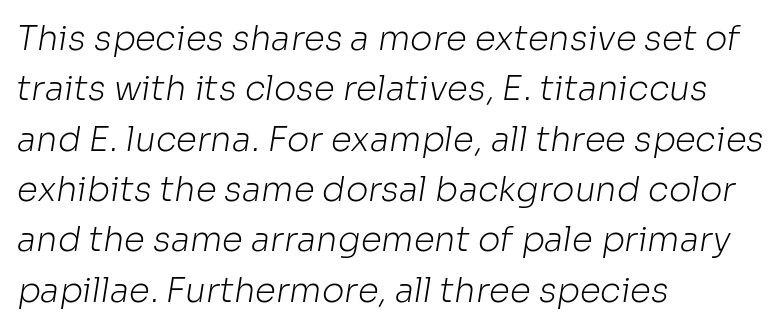
Type without underlining. Each letter keeps its own natural width here, so spacing adapts to shape. These lines are set flush left with a ragged right edge. Is this a heavy cut? Hardly; it is regular or lighter. The letters sit at their default tracking, neither squeezed nor spread. Vertical spacing — default.
